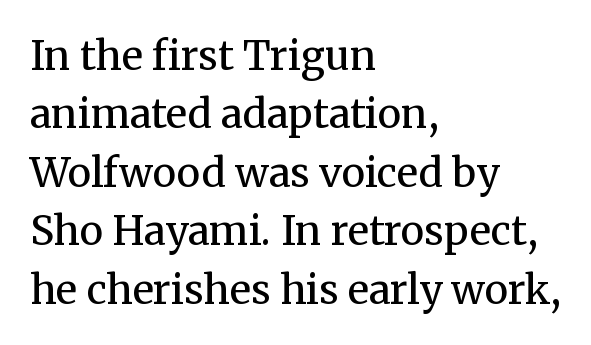
All the whitespace from short lines collects on the right. Line spacing here is normal. Is this a fixed-width face? No — the glyphs have proportional, varying widths. You can tell from the footed stems that serif type was used.
